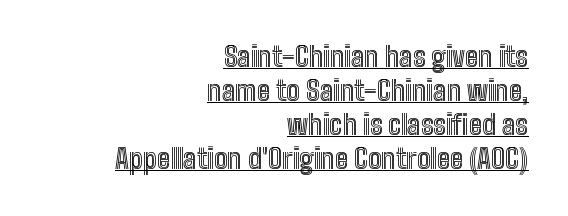
The image shows 27 px text type, upright; set right-aligned, normal line spacing (1.26x), normal letter spacing, underlined.
